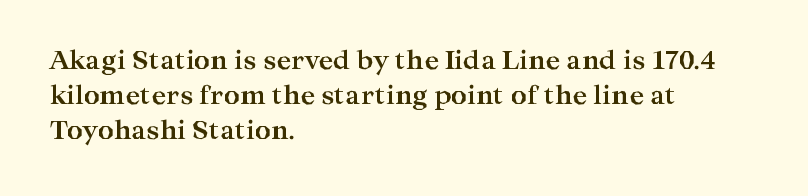
Here the glyphs are tracked normally, forming tight word shapes. Posture: upright roman. Plain, unruled lines of type. Leading matches the norm, producing a regular column.
